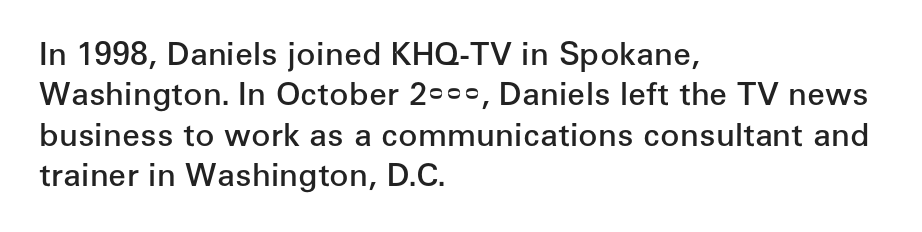
Q: Is the text bold? A: Semi-bold.
Q: Is the text italic (slanted)? A: No, it is upright.
Q: Is the typeface a serif or a sans-serif typeface? A: Sans-serif.
Q: Is the text underlined? A: No.
Q: How is the paragraph aligned? A: Left-aligned.
Q: Is the spacing between letters normal or unusually wide? A: Normal.
Q: Is the spacing between lines tight, normal or loose? A: Normal.
Q: Width (condensed, normal, or wide)? A: Normal.
Q: Stroke contrast? A: Low.
Q: x-height? A: Medium.
Q: Monospaced? A: No.
